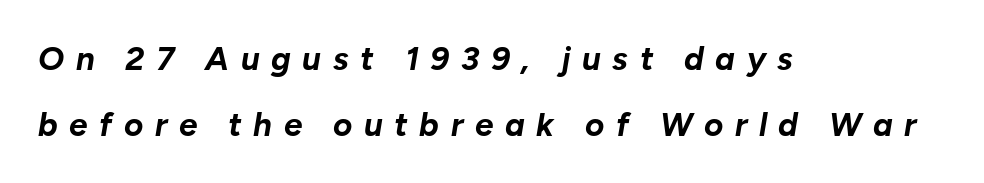
Q: Is the text bold? A: Yes.
Q: Is the text italic (slanted)? A: Yes, it leans right by about 10 degrees.
Q: Is the text underlined? A: No.
Q: How is the paragraph aligned? A: Left-aligned.
Q: Is the spacing between letters normal or unusually wide? A: Unusually wide.
Q: Is the spacing between lines tight, normal or loose? A: Loose.
Q: Width (condensed, normal, or wide)? A: Normal.
Q: Stroke contrast? A: Low.
Q: x-height? A: Medium.
Q: Monospaced? A: No.
